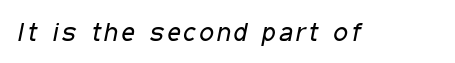
Q: Is the text bold? A: No.
Q: Is the text italic (slanted)? A: Yes, it leans right by about 11 degrees.
Q: Is the text underlined? A: No.
